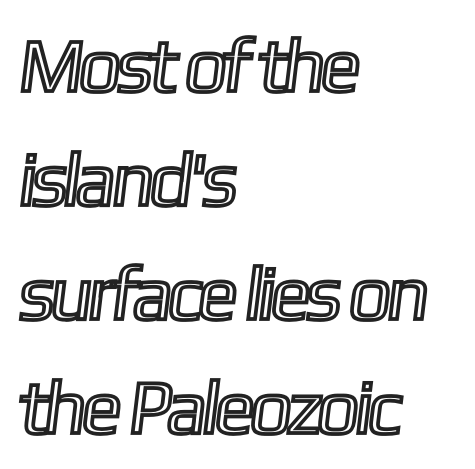
Check the space under the baseline: it is left empty. Is this a fixed-width face? No — the glyphs have proportional, varying widths. A typesetter would call this leading conventional body-copy spacing. Casual observation: everything's shoved over to the left.
